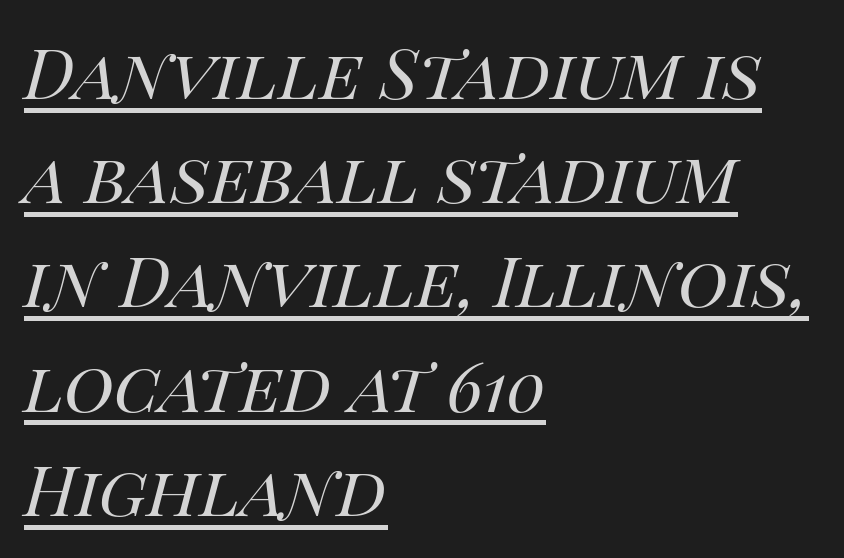
The image shows 69 px regular-weight type, italic (leaning right); set left-aligned, normal line spacing (1.51x), normal letter spacing, underlined; high stroke contrast and a large x-height.
